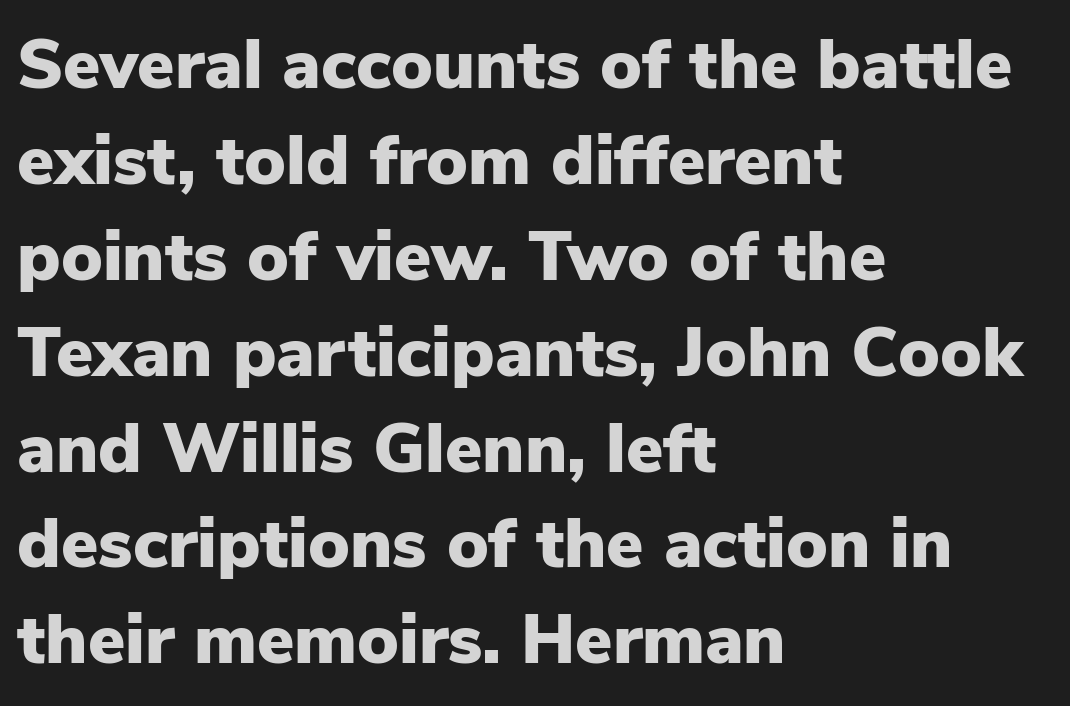
The passage shown is typeset with a sans-serif family. The paragraph has a hard left edge and a soft right edge. Its strokes are broad and dark, the hallmark of bold type. The strip under each line holds only bare page.
